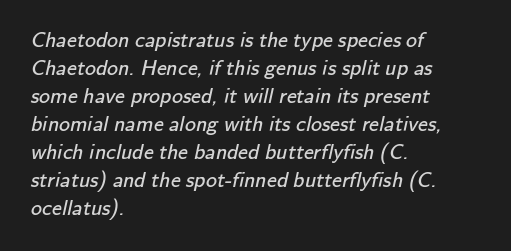
Q: Is the text bold? A: No.
Q: Is the text underlined? A: No.
Q: How is the paragraph aligned? A: Left-aligned.
Q: Is the spacing between letters normal or unusually wide? A: Normal.
Q: Is the spacing between lines tight, normal or loose? A: Normal.
